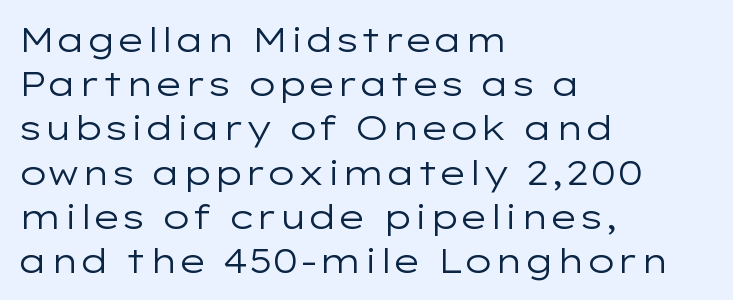
The image shows 34 px regular-weight, wide sans-serif type, upright; set left-aligned, normal line spacing (1.3x), normal letter spacing, not underlined; low stroke contrast and a medium x-height.
